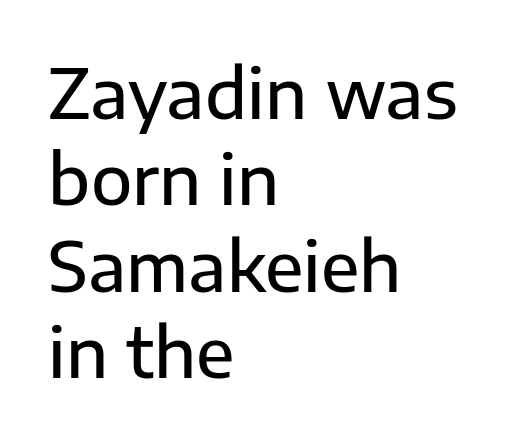
Observe the absence of serifs on each vertical stroke in this sample. A student would call this left alignment; a typographer would say flush left, rag right. Unmarked baselines from the first word to the last. The type sits square on the baseline with zero lean. Proportional: the letters do not fall into vertical columns.
